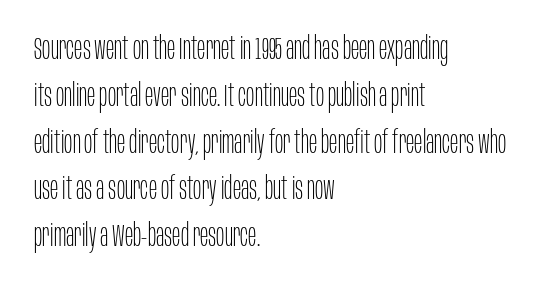
Q: Is the text bold? A: No.
Q: Is the text italic (slanted)? A: No, it is upright.
Q: Is the typeface a serif or a sans-serif typeface? A: Sans-serif.
Q: Is the text underlined? A: No.
Q: How is the paragraph aligned? A: Left-aligned.
Q: Is the spacing between letters normal or unusually wide? A: Normal.
Q: Is the spacing between lines tight, normal or loose? A: Normal.
Q: Width (condensed, normal, or wide)? A: Condensed.
Q: Stroke contrast? A: Low.
Q: x-height? A: Large.
Q: Monospaced? A: No.
